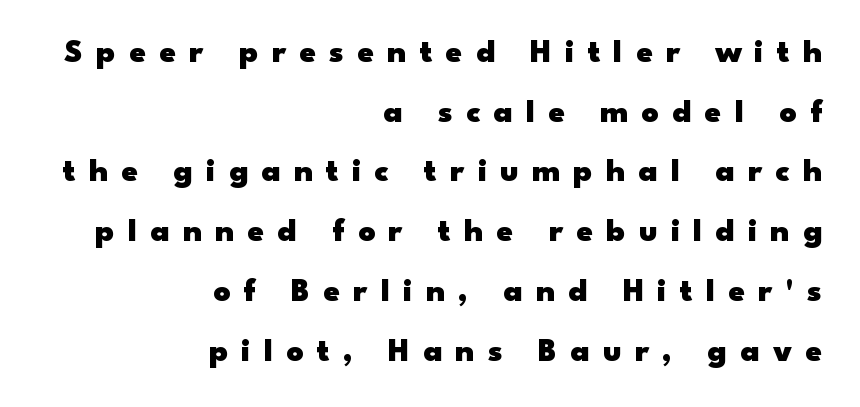
This sample is right-justified, so line beginnings fall wherever the words allow. A full-strength bold gives these letters their thick strokes. No word sits above an underline. No feet cap the strokes, marking this as sans-serif type. The letters are spread apart with noticeably loose tracking.
